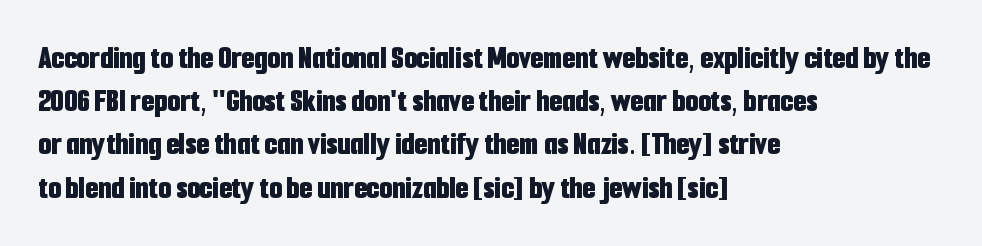
Regular leading. Examine the stroke ends and you'll find no serifs. Horizontal alignment here is leftward, the default for most running prose. How are the letters spaced? Ordinarily, with no added tracking. These lines are rendered in a variable-pitch font. Only glyphs here, with clear space below each row.
